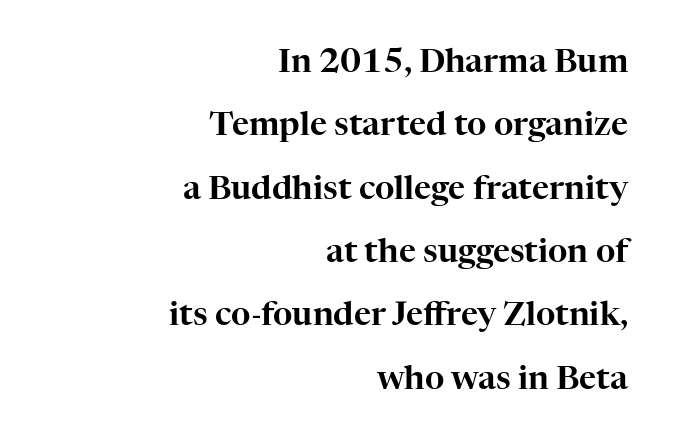
{"serif": "yes", "italic": "no", "width": "normal", "stroke_contrast": "high", "x_height": "medium", "monospaced": "no", "underline": "no", "align": "right", "line_spacing": "loose", "line_spacing_ratio": 1.92, "letter_spacing": "normal", "letter_spacing_em": 0.0, "glyph_px": 33}
